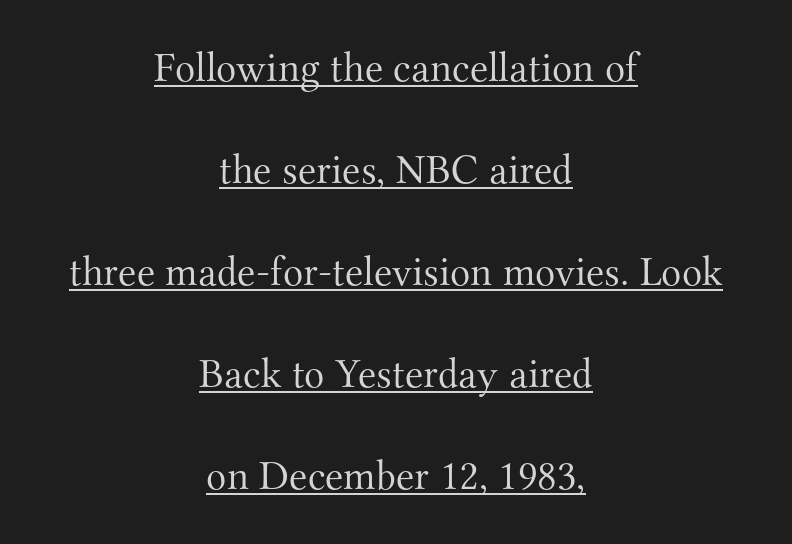
The image shows 42 px light serif type, upright; set centered, loose line spacing (2.43x), normal letter spacing, underlined; medium stroke contrast and a small x-height.
